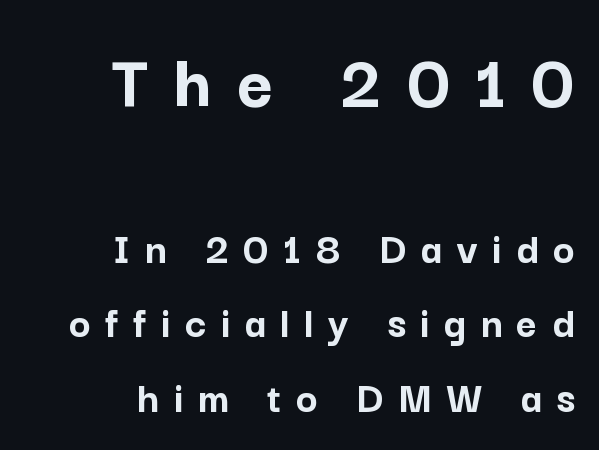
Q: Is the text bold? A: Yes.
Q: Is the text italic (slanted)? A: No, it is upright.
Q: Is the typeface a serif or a sans-serif typeface? A: Sans-serif.
Q: Is the text underlined? A: No.
Q: How is the paragraph aligned? A: Right-aligned.
Q: Is the spacing between letters normal or unusually wide? A: Unusually wide.
Q: Is the spacing between lines tight, normal or loose? A: Normal.
Q: Which block of text is set in a larger size, the first (top) or the second (bottom)? A: The first (top) one.
Q: Width (condensed, normal, or wide)? A: Normal.
Q: Stroke contrast? A: Low.
Q: x-height? A: Medium.
Q: Monospaced? A: No.
